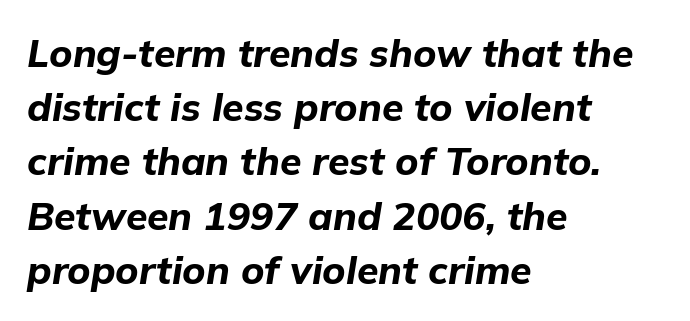
The image shows 39 px bold type, italic (leaning right); set left-aligned, normal line spacing (1.39x), normal letter spacing, not underlined; low stroke contrast and a medium x-height.
